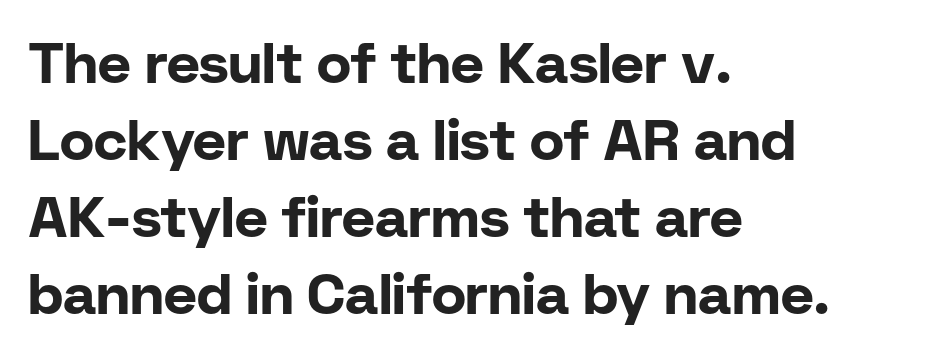
Q: Is the text bold? A: Yes.
Q: Is the text italic (slanted)? A: No, it is upright.
Q: Is the typeface a serif or a sans-serif typeface? A: Sans-serif.
Q: Is the text underlined? A: No.
Q: How is the paragraph aligned? A: Left-aligned.
Q: Is the spacing between letters normal or unusually wide? A: Normal.
Q: Is the spacing between lines tight, normal or loose? A: Normal.
Q: Width (condensed, normal, or wide)? A: Normal.
Q: Stroke contrast? A: Low.
Q: x-height? A: Medium.
Q: Monospaced? A: No.
